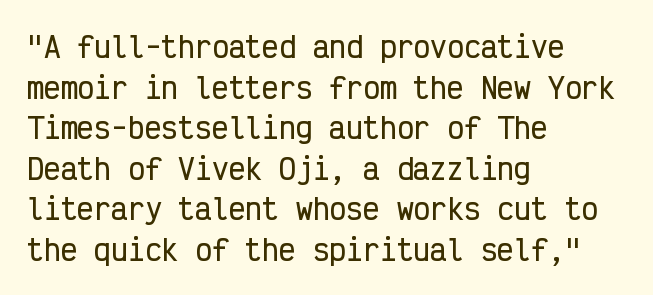
{"serif": "no", "italic": "no", "width": "condensed", "stroke_contrast": "low", "x_height": "medium", "monospaced": "yes", "underline": "no", "align": "left", "line_spacing": "normal", "line_spacing_ratio": 1.45, "letter_spacing": "normal", "letter_spacing_em": 0.0, "glyph_px": 28}
